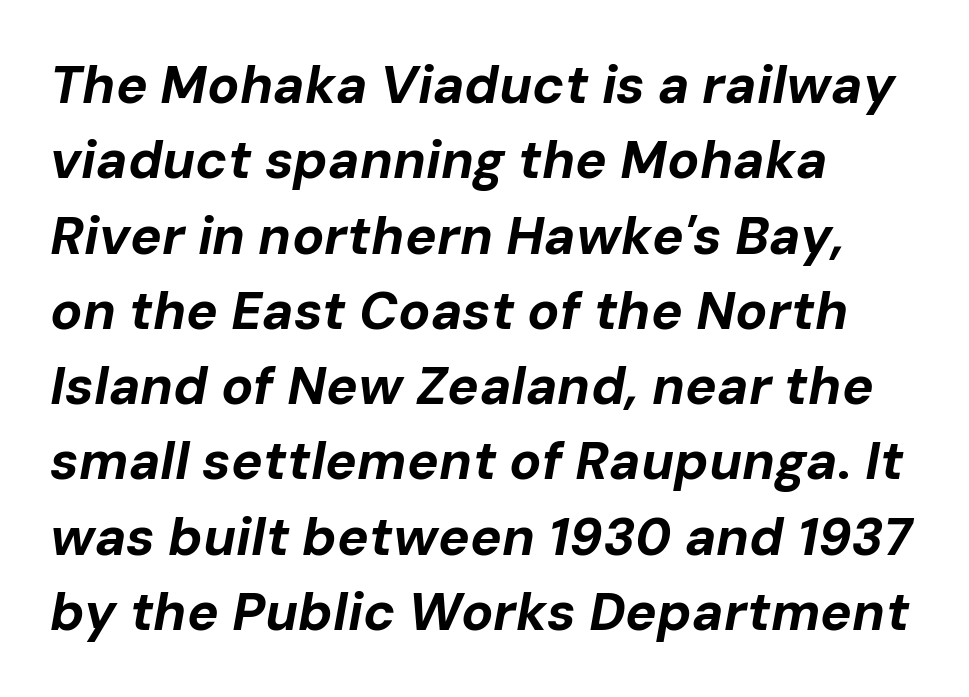
{"italic": "yes", "lean": "right", "slant_degrees": 10, "bold": "yes", "weight": "bold", "width": "normal", "stroke_contrast": "low", "x_height": "medium", "monospaced": "no", "underline": "no", "align": "left", "line_spacing": "normal", "line_spacing_ratio": 1.42, "letter_spacing": "normal", "letter_spacing_em": 0.0, "glyph_px": 53}
